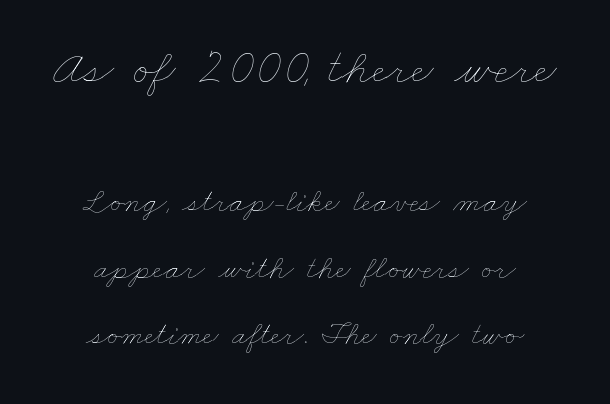
Q: Is the text bold? A: No.
Q: Is the text underlined? A: No.
Q: Is the spacing between letters normal or unusually wide? A: Normal.
Q: Is the spacing between lines tight, normal or loose? A: Loose.
Q: Which block of text is set in a larger size, the first (top) or the second (bottom)? A: The first (top) one.
Q: Width (condensed, normal, or wide)? A: Wide.
Q: Stroke contrast? A: Low.
Q: x-height? A: Small.
Q: Monospaced? A: No.
